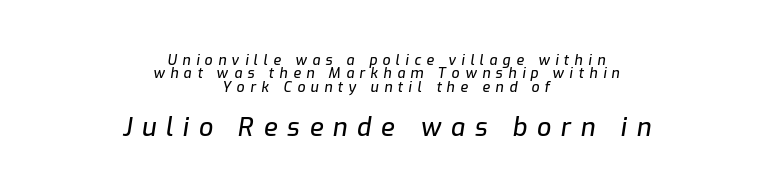
Q: Is the text italic (slanted)? A: Yes, it leans right by about 9 degrees.
Q: Is the text underlined? A: No.
Q: How is the paragraph aligned? A: Centered.
Q: Is the spacing between letters normal or unusually wide? A: Unusually wide.
Q: Is the spacing between lines tight, normal or loose? A: Tight.
Q: Which block of text is set in a larger size, the first (top) or the second (bottom)? A: The second (bottom) one.
